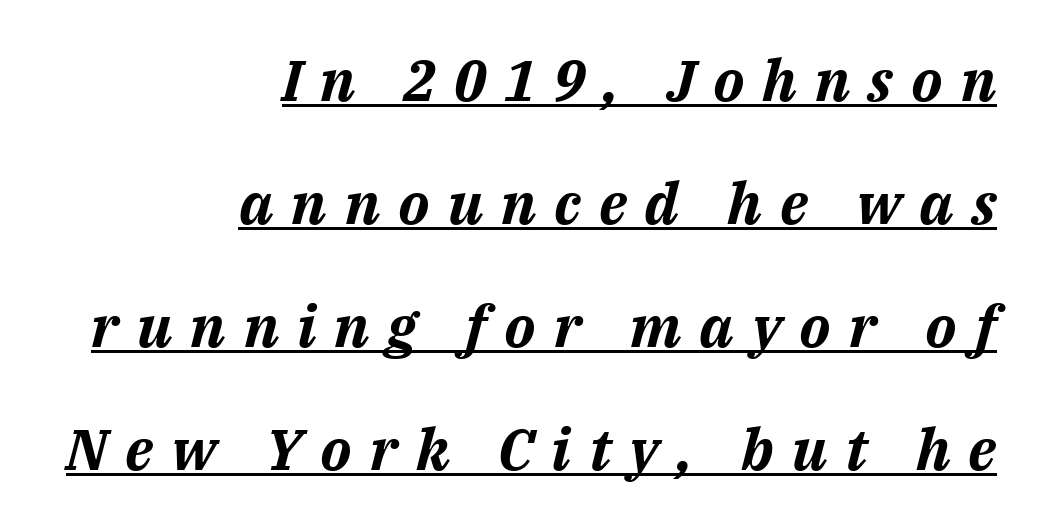
Successive baselines arrive slowly, with a big drop between each. One-word summary of the alignment: right. Glance below the letters and you will spot a drawn line. The tracking jumps out immediately: characters are airy and widely separated.
